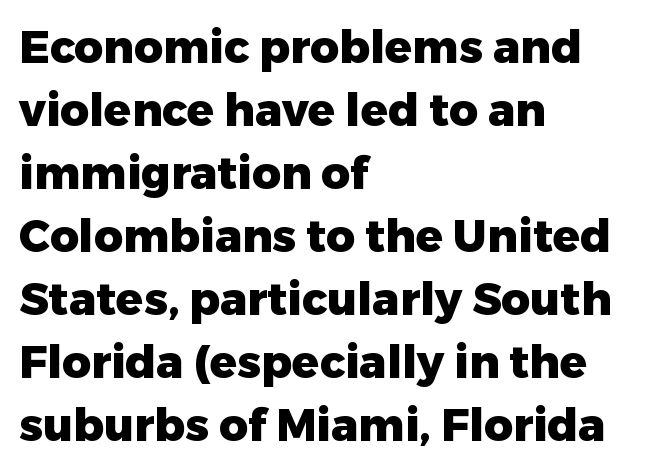
Q: Is the text bold? A: Yes.
Q: Is the text italic (slanted)? A: No, it is upright.
Q: Is the typeface a serif or a sans-serif typeface? A: Sans-serif.
Q: Is the text underlined? A: No.
Q: How is the paragraph aligned? A: Left-aligned.
Q: Is the spacing between letters normal or unusually wide? A: Normal.
Q: Is the spacing between lines tight, normal or loose? A: Normal.
Q: Width (condensed, normal, or wide)? A: Normal.
Q: Stroke contrast? A: Low.
Q: x-height? A: Medium.
Q: Monospaced? A: No.
